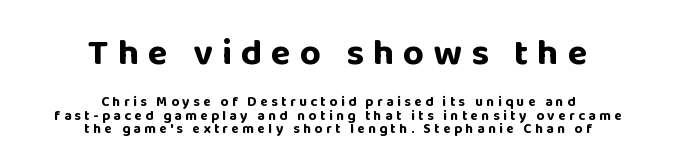
The face used here appears at its bigger size in the upper chunk. The string is rendered with underlining switched off. Classification — sans serif. Heft: maximum for text — a bold.
